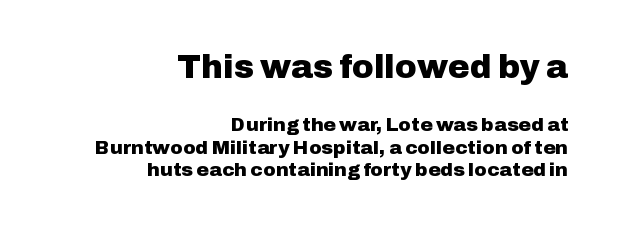
The image shows 33 px heavy sans-serif type, upright; set right-aligned, line spacing 1.18x, normal letter spacing, not underlined; the first (top) block is 1.74x larger; low stroke contrast and a medium x-height.
